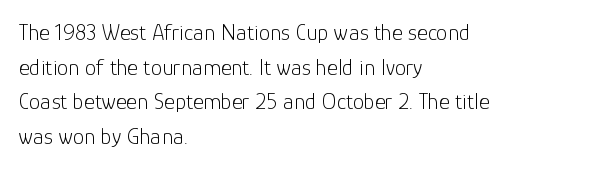
{"italic": "no", "bold": "no", "underline": "no", "align": "left", "line_spacing": "normal", "line_spacing_ratio": 1.51, "letter_spacing": "normal", "letter_spacing_em": 0.0, "glyph_px": 23}
